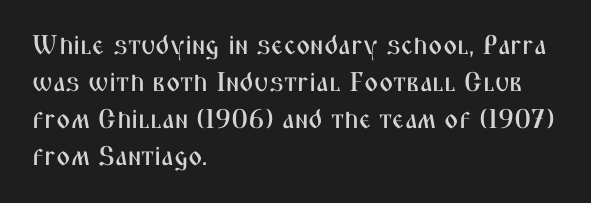
Q: Is the text italic (slanted)? A: No, it is upright.
Q: Is the text underlined? A: No.
Q: How is the paragraph aligned? A: Left-aligned.
Q: Is the spacing between letters normal or unusually wide? A: Normal.
Q: Is the spacing between lines tight, normal or loose? A: Normal.
